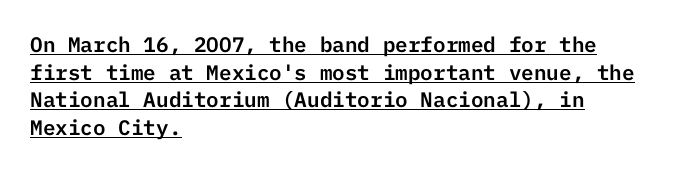
The image shows 21 px text type, upright; set left-aligned, normal line spacing (1.32x), normal letter spacing, underlined.
